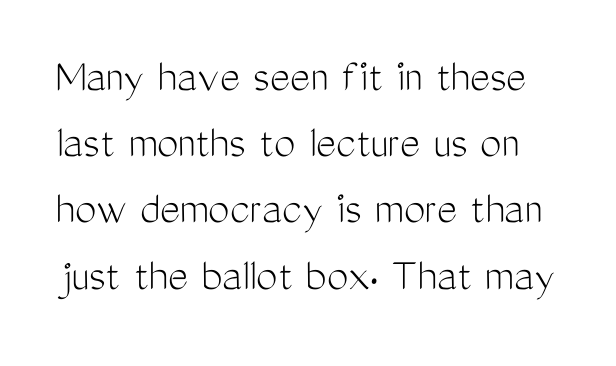
{"serif": "no", "italic": "no", "bold": "no", "weight": "light", "width": "condensed", "stroke_contrast": "medium", "x_height": "medium", "monospaced": "no", "underline": "no", "line_spacing": "normal", "line_spacing_ratio": 1.38, "letter_spacing": "normal", "letter_spacing_em": 0.0, "glyph_px": 48}
